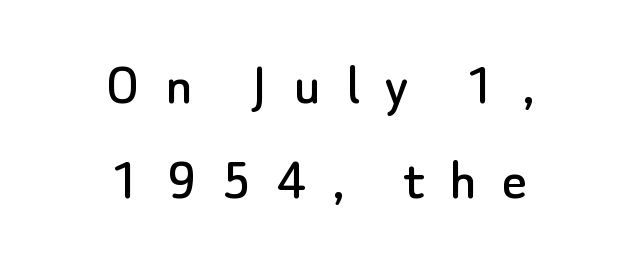
The image shows 61 px sans-serif type, upright; set centered, normal line spacing (1.55x), unusually wide letter spacing (+0.42 em), not underlined; low stroke contrast and a small x-height.
